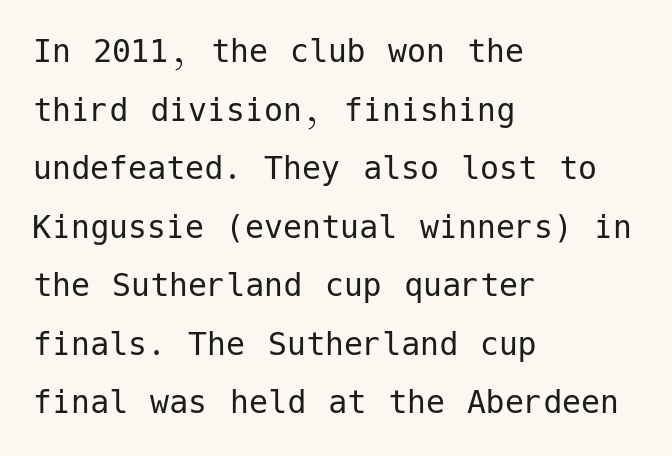
{"serif": "no", "italic": "no", "bold": "no", "weight": "regular", "width": "normal", "stroke_contrast": "low", "x_height": "medium", "underline": "no", "align": "left", "line_spacing": "normal", "line_spacing_ratio": 1.54, "letter_spacing": "normal", "letter_spacing_em": 0.0, "glyph_px": 38}
